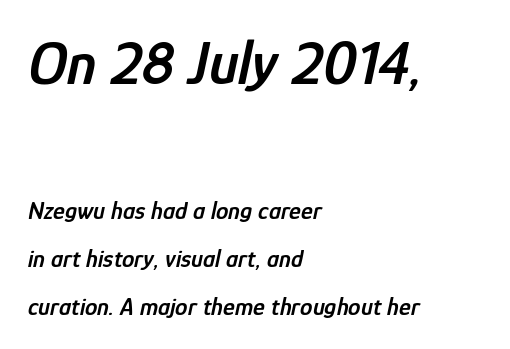
{"italic": "yes", "lean": "right", "slant_degrees": 12, "bold": "semi", "weight": "semibold", "width": "condensed", "stroke_contrast": "low", "x_height": "medium", "monospaced": "no", "underline": "no", "align": "left", "line_spacing": "loose", "line_spacing_ratio": 1.91, "letter_spacing": "normal", "letter_spacing_em": 0.0, "larger_block": "first", "size_ratio": 2.48, "glyph_px": 62}
